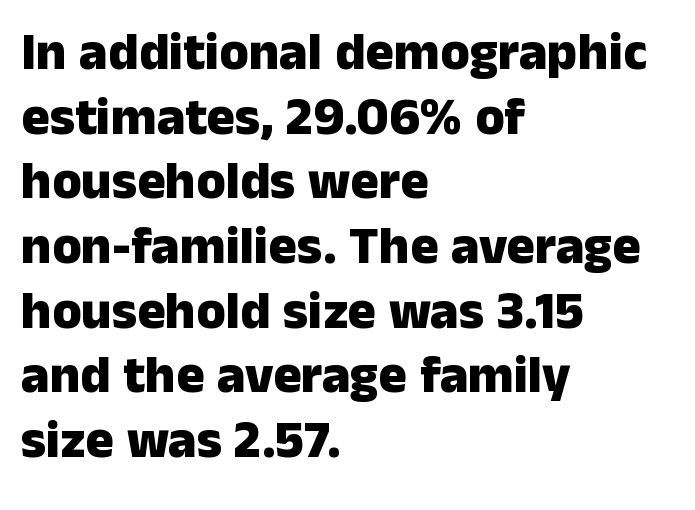
The area under the type is left untouched. The typesetting leans heavy: a genuine bold. Characters follow at the spacing the type designer built in. Is this a fixed-width face? No — the glyphs have proportional, varying widths.
